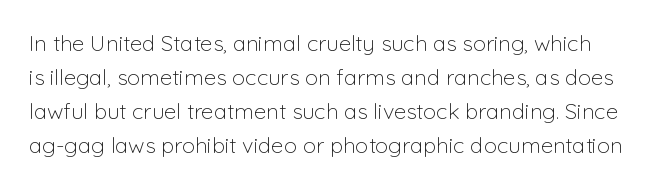
No extra ink here — the face is not bold. Vertical strokes here are truly vertical. Underlining? Definitely not there. The passage shown has conventional tracking throughout. The line-height multiplier appears to be the usual default.
